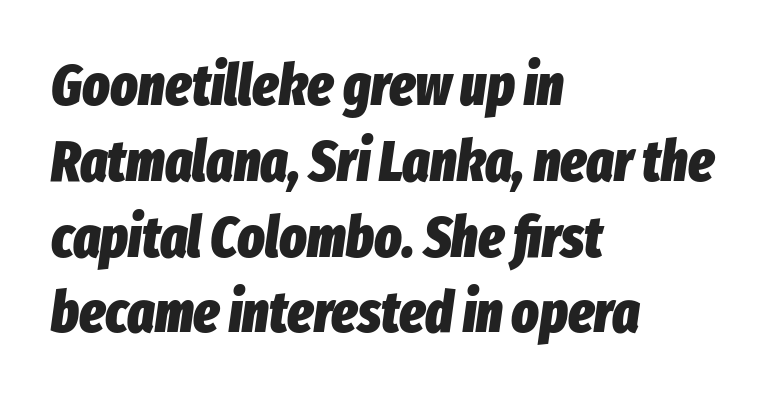
Q: Is the text bold? A: Yes.
Q: Is the text italic (slanted)? A: Yes, it leans right by about 8 degrees.
Q: Is the text underlined? A: No.
Q: How is the paragraph aligned? A: Left-aligned.
Q: Is the spacing between letters normal or unusually wide? A: Normal.
Q: Is the spacing between lines tight, normal or loose? A: Normal.
Q: Width (condensed, normal, or wide)? A: Condensed.
Q: Stroke contrast? A: Low.
Q: x-height? A: Medium.
Q: Monospaced? A: No.
